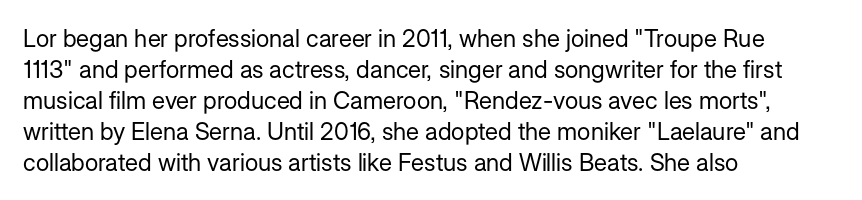
Q: Is the text bold? A: No.
Q: Is the text italic (slanted)? A: No, it is upright.
Q: Is the text underlined? A: No.
Q: How is the paragraph aligned? A: Left-aligned.
Q: Is the spacing between letters normal or unusually wide? A: Normal.
Q: Is the spacing between lines tight, normal or loose? A: Normal.
